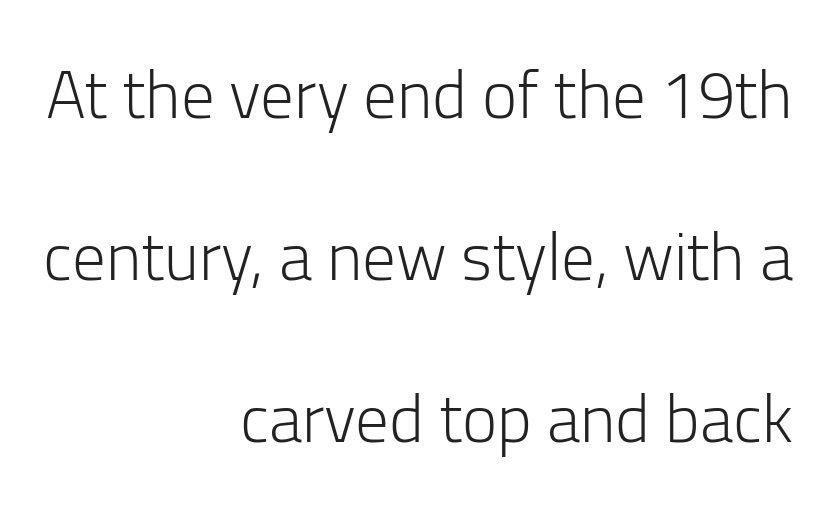
{"serif": "no", "italic": "no", "bold": "no", "weight": "light", "width": "normal", "stroke_contrast": "low", "x_height": "medium", "monospaced": "no", "underline": "no", "align": "right", "line_spacing": "loose", "line_spacing_ratio": 2.42, "letter_spacing": "normal", "letter_spacing_em": 0.0, "glyph_px": 67}
